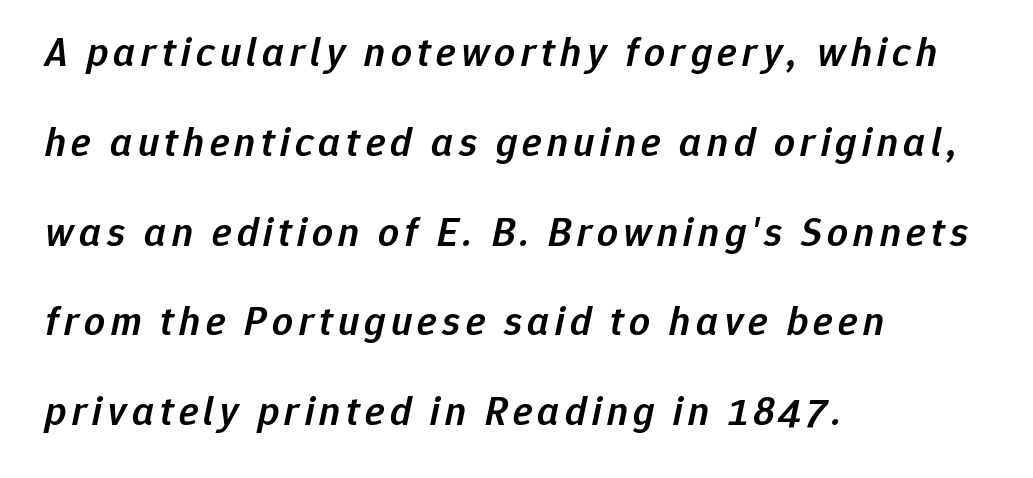
{"italic": "yes", "lean": "right", "slant_degrees": 12, "bold": "semi", "weight": "semibold", "width": "normal", "stroke_contrast": "low", "x_height": "medium", "monospaced": "no", "underline": "no", "align": "left", "line_spacing": "loose", "line_spacing_ratio": 2.19, "glyph_px": 41}
